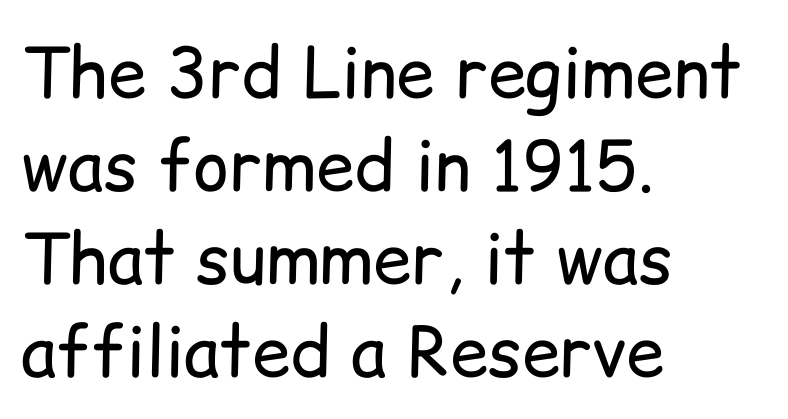
Regular leading. Characters remain perfectly vertical along every line. Where is the straight margin? On the left. Standard letterfit; no display-style spreading of the glyphs.
